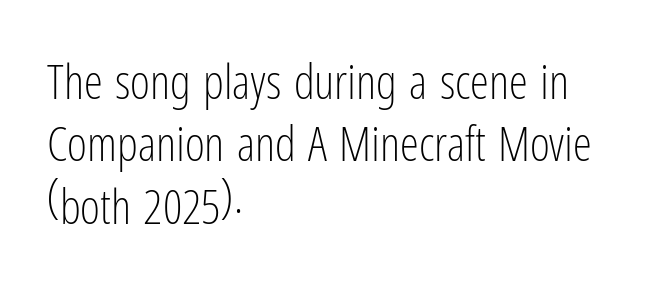
Q: Is the text bold? A: No.
Q: Is the text italic (slanted)? A: No, it is upright.
Q: Is the typeface a serif or a sans-serif typeface? A: Sans-serif.
Q: Is the text underlined? A: No.
Q: How is the paragraph aligned? A: Left-aligned.
Q: Is the spacing between letters normal or unusually wide? A: Normal.
Q: Is the spacing between lines tight, normal or loose? A: Normal.
Q: Width (condensed, normal, or wide)? A: Condensed.
Q: Stroke contrast? A: Low.
Q: x-height? A: Medium.
Q: Monospaced? A: No.
